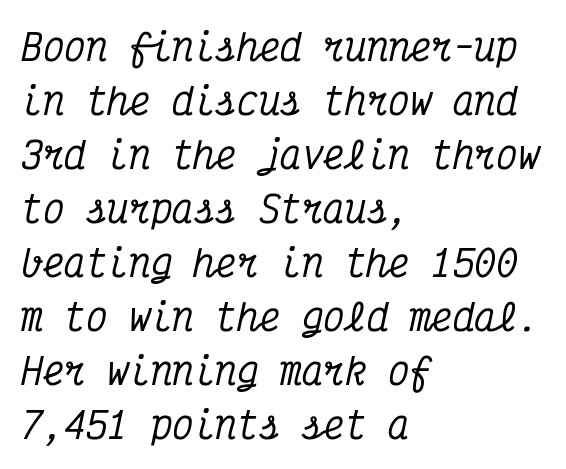
{"serif": "yes", "italic": "yes", "lean": "right", "slant_degrees": 12, "width": "condensed", "stroke_contrast": "medium", "x_height": "medium", "monospaced": "yes", "underline": "no", "align": "left", "line_spacing": "normal", "line_spacing_ratio": 1.5, "letter_spacing": "normal", "letter_spacing_em": 0.0, "glyph_px": 36}
